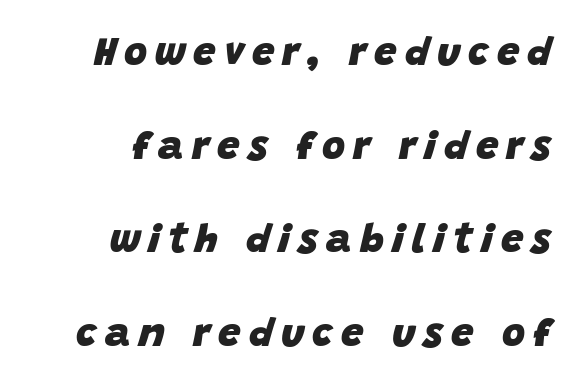
Q: Is the text bold? A: Yes.
Q: Is the text italic (slanted)? A: Yes, it leans right by about 15 degrees.
Q: Is the text underlined? A: No.
Q: Is the spacing between letters normal or unusually wide? A: Unusually wide.
Q: Is the spacing between lines tight, normal or loose? A: Loose.
Q: Width (condensed, normal, or wide)? A: Normal.
Q: Stroke contrast? A: Low.
Q: x-height? A: Large.
Q: Monospaced? A: No.
